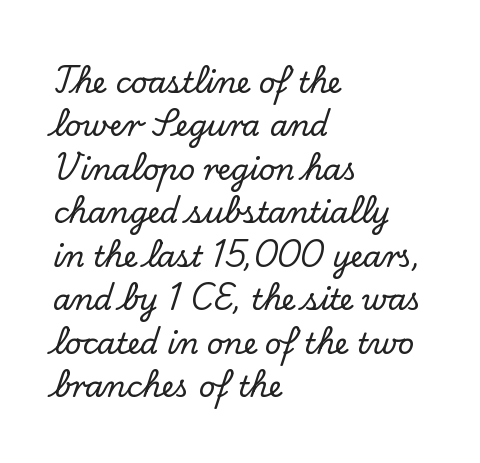
{"serif": "yes", "width": "normal", "stroke_contrast": "low", "x_height": "small", "monospaced": "no", "underline": "no", "align": "left", "line_spacing": "normal", "line_spacing_ratio": 1.5, "letter_spacing": "normal", "letter_spacing_em": 0.0, "glyph_px": 29}
